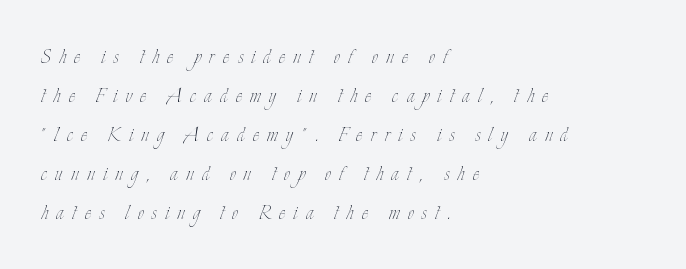
Anything drawn beneath the words? Only blank space. This sample uses expanded letter spacing, leaving extra air between glyphs. Is the block centered? No — it sits flush against the left margin.
